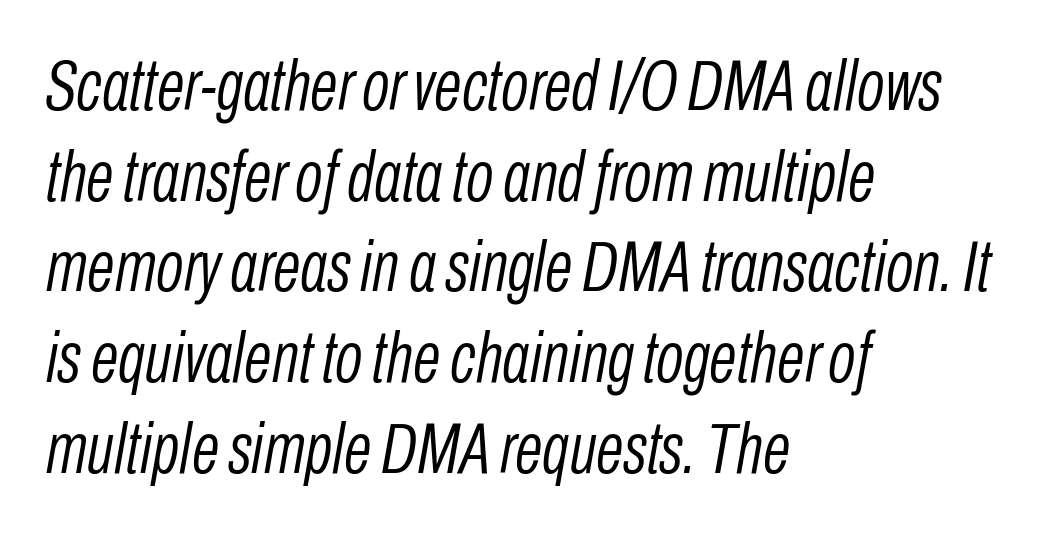
{"italic": "yes", "lean": "right", "slant_degrees": 10, "bold": "no", "weight": "light", "width": "condensed", "stroke_contrast": "low", "x_height": "medium", "monospaced": "no", "underline": "no", "align": "left", "line_spacing": "normal", "line_spacing_ratio": 1.26, "letter_spacing": "normal", "letter_spacing_em": 0.0, "glyph_px": 72}
